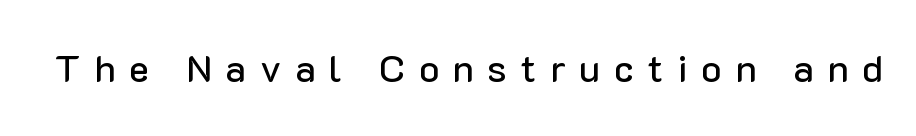
Observe the absence of serifs on each vertical stroke in this sample. Spacing verdict: proportional, widths tailored to each character. Decoration check: the copy has no underline. You could only call the tracking loose — the letters float apart. This sample uses an upright cut, with every glyph sitting square on the baseline.
